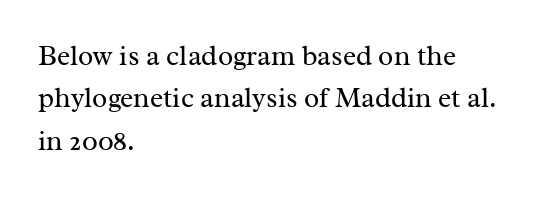
Short and long lines alike share a common starting point at left. The typography opts for an upright posture over an oblique one. This sample uses a serif face. The rendering uses natural spacing where letterforms have individual widths. Students, note that the glyphs here touch the page at normal intervals. Quick note: interline space is typical.
